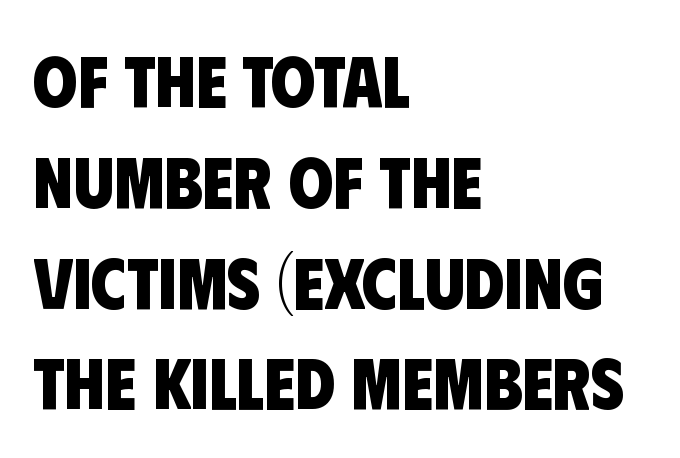
The image shows 72 px heavy, condensed sans-serif type; set left-aligned, normal line spacing (1.4x), normal letter spacing, not underlined; low stroke contrast and a large x-height.
